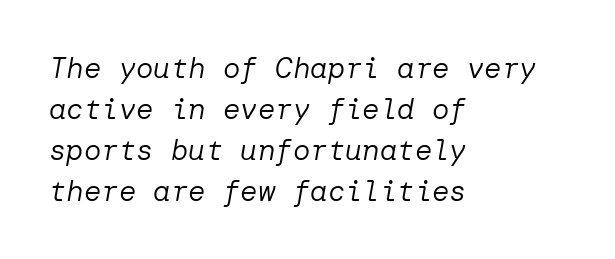
{"italic": "yes", "lean": "right", "slant_degrees": 10, "bold": "no", "weight": "regular", "width": "normal", "stroke_contrast": "low", "x_height": "medium", "underline": "no", "align": "left", "line_spacing": "normal", "line_spacing_ratio": 1.41, "letter_spacing": "normal", "letter_spacing_em": 0.0, "glyph_px": 29}
